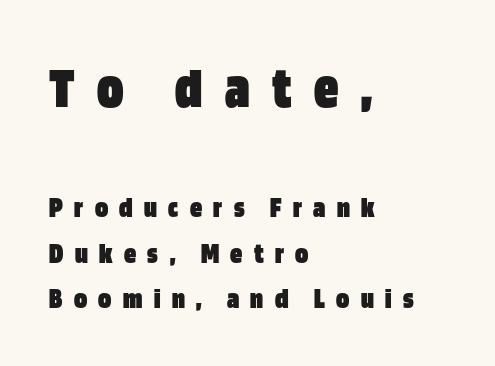
{"serif": "no", "italic": "no", "bold": "yes", "weight": "heavy", "width": "condensed", "stroke_contrast": "low", "x_height": "large", "monospaced": "no", "underline": "no", "align": "left", "line_spacing": "normal", "line_spacing_ratio": 1.52, "letter_spacing": "wide", "letter_spacing_em": 0.38, "larger_block": "first", "size_ratio": 2.0, "glyph_px": 60}
